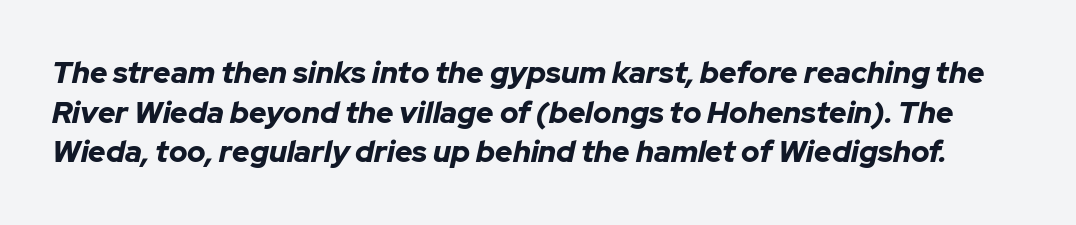
{"italic": "yes", "lean": "right", "slant_degrees": 12, "bold": "yes", "weight": "bold", "width": "normal", "stroke_contrast": "low", "x_height": "medium", "monospaced": "no", "underline": "no", "line_spacing": "normal", "line_spacing_ratio": 1.32, "letter_spacing": "normal", "letter_spacing_em": 0.0, "glyph_px": 30}
